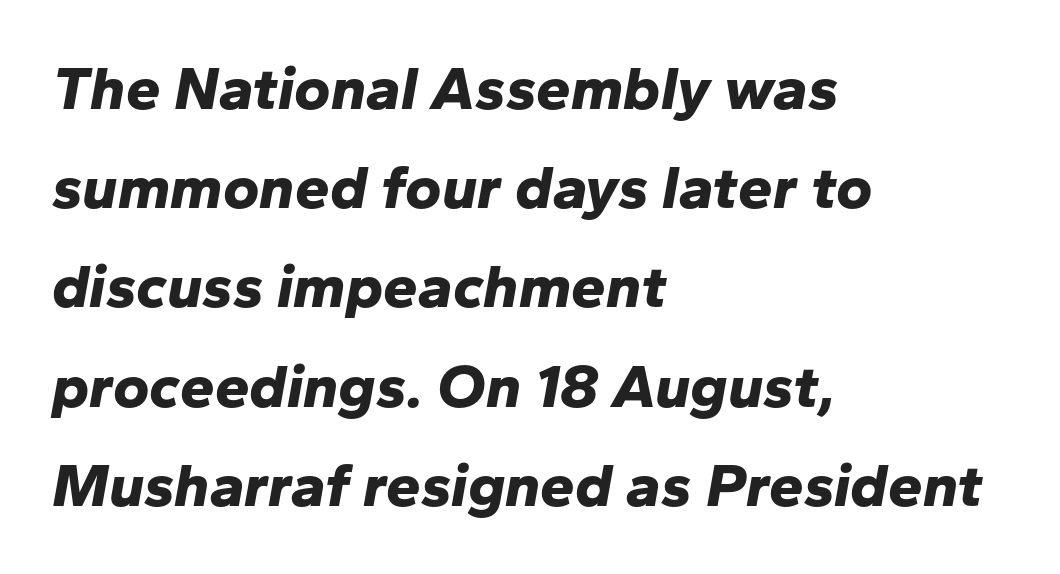
The image shows 62 px bold type, italic (leaning right); set left-aligned, normal line spacing (1.6x), normal letter spacing, not underlined; low stroke contrast and a medium x-height.
